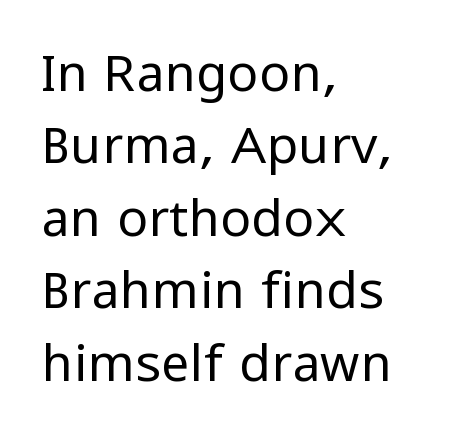
Q: Is the text bold? A: No.
Q: Is the text italic (slanted)? A: No, it is upright.
Q: Is the typeface a serif or a sans-serif typeface? A: Sans-serif.
Q: Is the text underlined? A: No.
Q: How is the paragraph aligned? A: Left-aligned.
Q: Is the spacing between letters normal or unusually wide? A: Normal.
Q: Is the spacing between lines tight, normal or loose? A: Normal.
Q: Width (condensed, normal, or wide)? A: Normal.
Q: Stroke contrast? A: Low.
Q: x-height? A: Medium.
Q: Monospaced? A: No.
